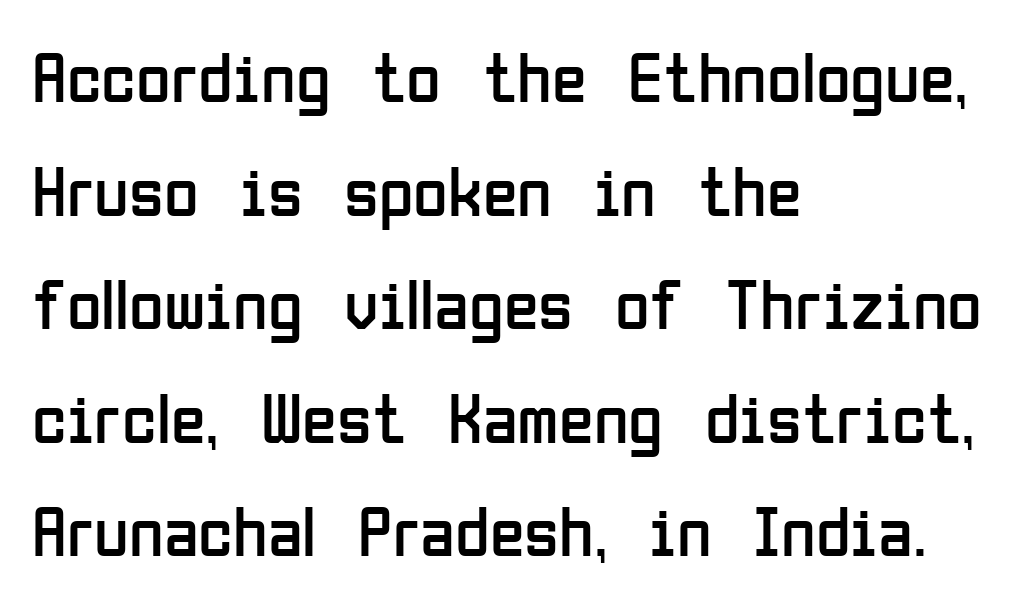
The image shows 71 px regular-weight, condensed sans-serif type, upright; set left-aligned, normal line spacing (1.6x), normal letter spacing, not underlined; low stroke contrast and a medium x-height.
